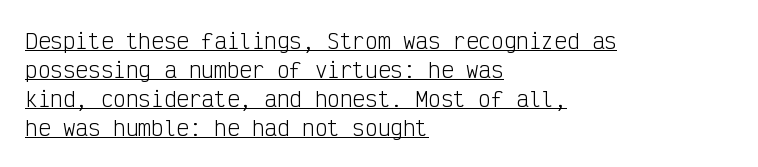
Q: Is the text bold? A: No.
Q: Is the text italic (slanted)? A: No, it is upright.
Q: Is the text underlined? A: Yes.
Q: How is the paragraph aligned? A: Left-aligned.
Q: Is the spacing between letters normal or unusually wide? A: Normal.
Q: Is the spacing between lines tight, normal or loose? A: Normal.
